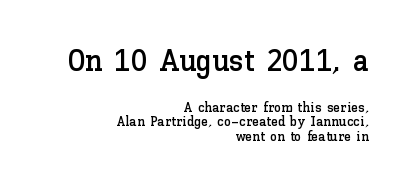
The image shows 31 px text type, upright; set right-aligned, tight line spacing (1.03x), normal letter spacing, not underlined; the first (top) block is 2.21x larger; low stroke contrast and a medium x-height.
